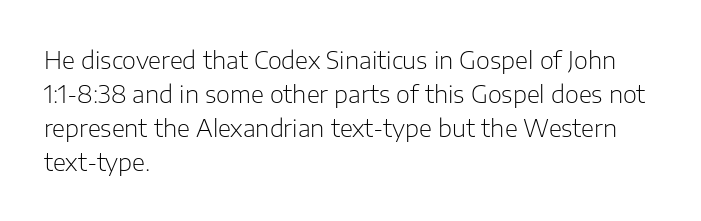
Q: Is the text bold? A: No.
Q: Is the text italic (slanted)? A: No, it is upright.
Q: Is the text underlined? A: No.
Q: How is the paragraph aligned? A: Left-aligned.
Q: Is the spacing between letters normal or unusually wide? A: Normal.
Q: Is the spacing between lines tight, normal or loose? A: Normal.
